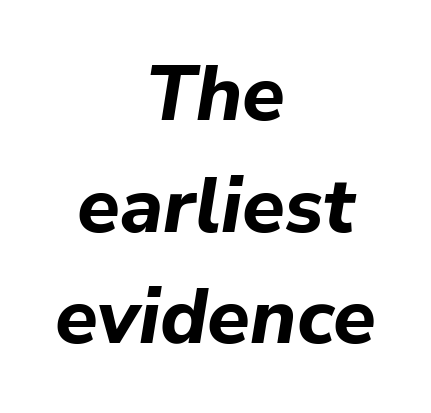
Q: Is the text bold? A: Yes.
Q: Is the text italic (slanted)? A: Yes, it leans right by about 9 degrees.
Q: Is the text underlined? A: No.
Q: How is the paragraph aligned? A: Centered.
Q: Is the spacing between letters normal or unusually wide? A: Normal.
Q: Is the spacing between lines tight, normal or loose? A: Normal.
Q: Width (condensed, normal, or wide)? A: Normal.
Q: Stroke contrast? A: Low.
Q: x-height? A: Medium.
Q: Monospaced? A: No.
